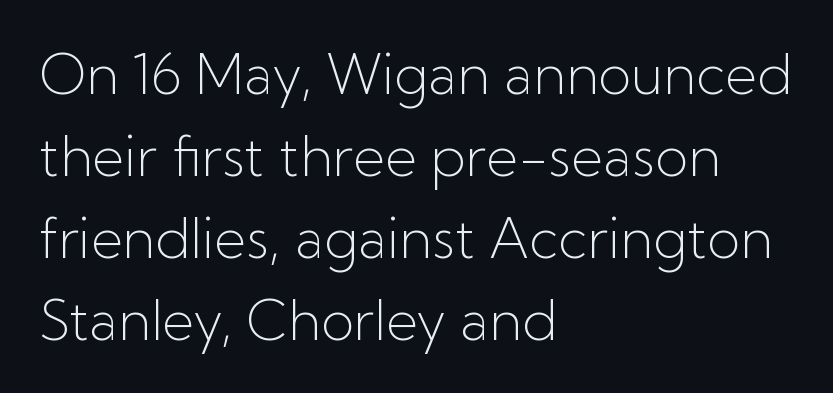
Q: Is the text bold? A: No.
Q: Is the text italic (slanted)? A: No, it is upright.
Q: Is the typeface a serif or a sans-serif typeface? A: Sans-serif.
Q: Is the text underlined? A: No.
Q: How is the paragraph aligned? A: Left-aligned.
Q: Is the spacing between letters normal or unusually wide? A: Normal.
Q: Is the spacing between lines tight, normal or loose? A: Normal.
Q: Width (condensed, normal, or wide)? A: Normal.
Q: Stroke contrast? A: Low.
Q: x-height? A: Medium.
Q: Monospaced? A: No.
